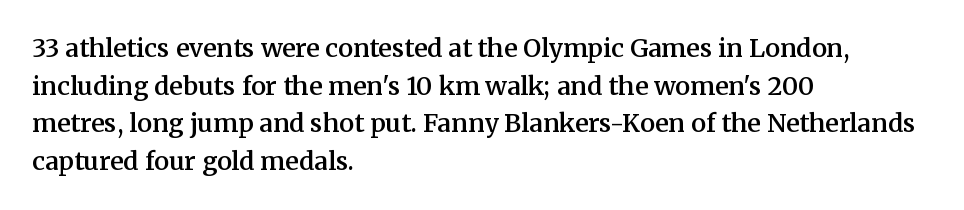
The foot of each line stays bare and open. Horizontal bands of white between lines are of average thickness. A fair bit of extra ink — the face is semibold, not bold. Where is the straight margin? On the left.
